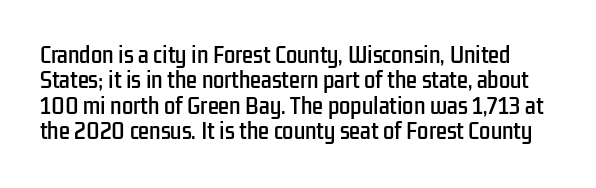
{"italic": "no", "underline": "no", "line_spacing": "normal", "line_spacing_ratio": 1.27, "letter_spacing": "normal", "letter_spacing_em": 0.0, "glyph_px": 20}
